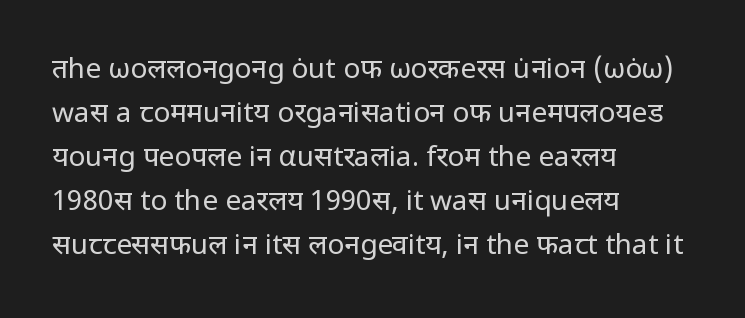
Unlike a traditional serif, this face leaves its strokes unadorned. Leftover space on each line is placed entirely after the last word. Is this a fixed-width face? No — the glyphs have proportional, varying widths. Has an underline been added? It has not. Style check: upright. Each stroke keeps to a modest, everyday thickness or less.
